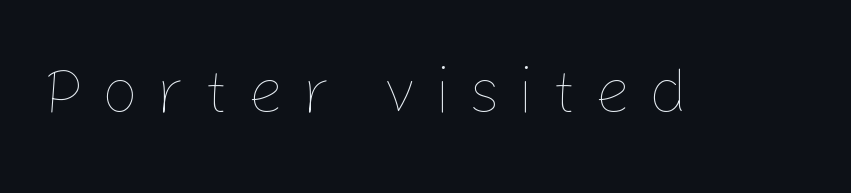
The image shows 64 px thin type, upright; set unusually wide letter spacing (+0.28 em), not underlined; low stroke contrast and a medium x-height.
